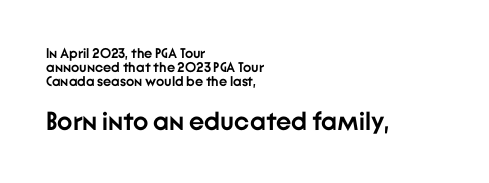
The image shows 26 px bold type, upright; set left-aligned, tight line spacing (1.01x), normal letter spacing, not underlined; the second (bottom) block is 1.86x larger.
